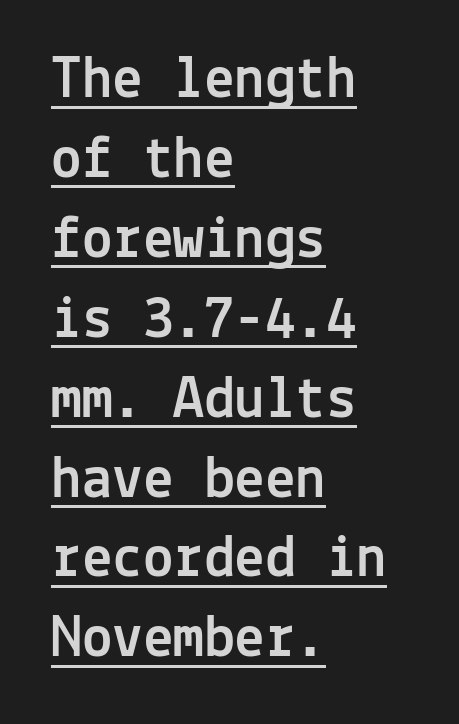
These lines are set flush left with a ragged right edge. Are there feet on the stems? There aren't — it's a sans. The rendered words wear a rule along their underside. This sample has the even, mechanical cadence of fixed-width lettering.
